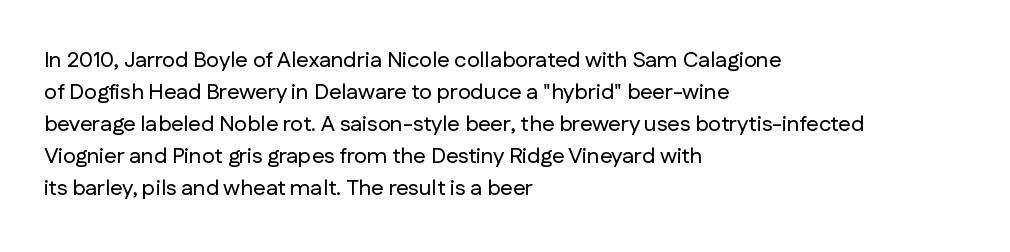
The image shows 22 px text type, upright; set left-aligned, normal line spacing (1.46x), normal letter spacing, not underlined.
